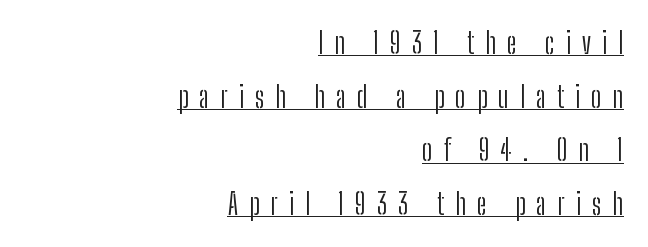
The image shows 29 px light, condensed sans-serif type, upright; set right-aligned, line spacing 1.85x, unusually wide letter spacing (+0.38 em), underlined; low stroke contrast and a medium x-height.
